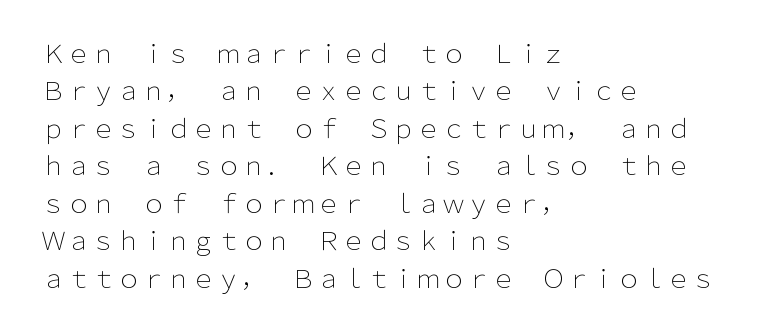
In CSS terms this would be text-align: left. Descenders are the only things crossing below the line. One glance says typical: line gaps are just what's usual. This is the regular roman posture of the typeface.
